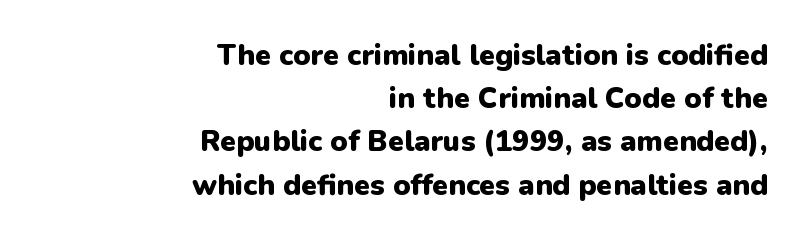
Do the letters lean? They stand straight. Does extra space separate the letters? No, they use regular spacing. The designer went with a sans here, leaving each stem footless. Proportional: the letters do not fall into vertical columns. This sample keeps an unexceptional amount of space between lines.
